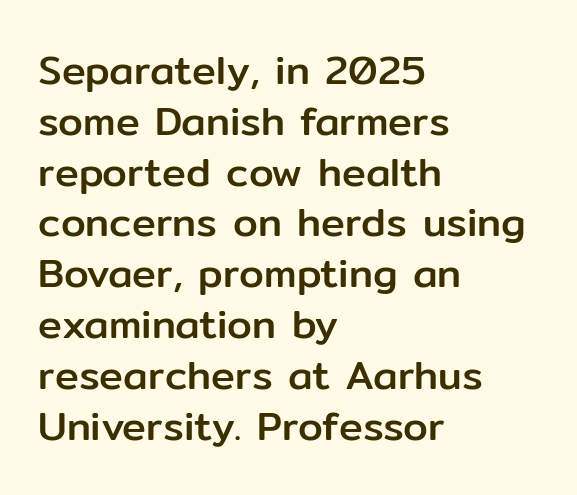
Q: Is the text italic (slanted)? A: No, it is upright.
Q: Is the typeface a serif or a sans-serif typeface? A: Sans-serif.
Q: Is the text underlined? A: No.
Q: How is the paragraph aligned? A: Left-aligned.
Q: Is the spacing between letters normal or unusually wide? A: Normal.
Q: Is the spacing between lines tight, normal or loose? A: Normal.
Q: Width (condensed, normal, or wide)? A: Normal.
Q: Stroke contrast? A: Low.
Q: x-height? A: Medium.
Q: Monospaced? A: No.
